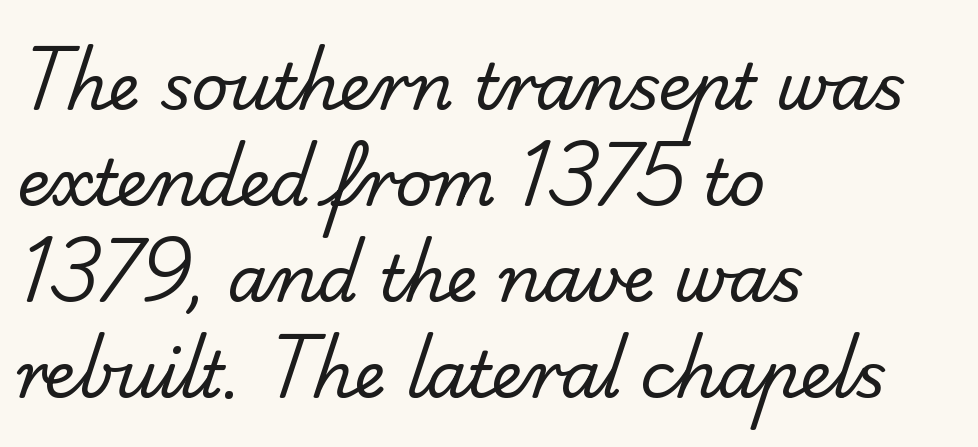
{"serif": "no", "bold": "no", "weight": "regular", "width": "normal", "stroke_contrast": "low", "x_height": "small", "monospaced": "no", "underline": "no", "align": "left", "line_spacing": "normal", "line_spacing_ratio": 1.5, "letter_spacing": "normal", "letter_spacing_em": 0.0, "glyph_px": 64}
